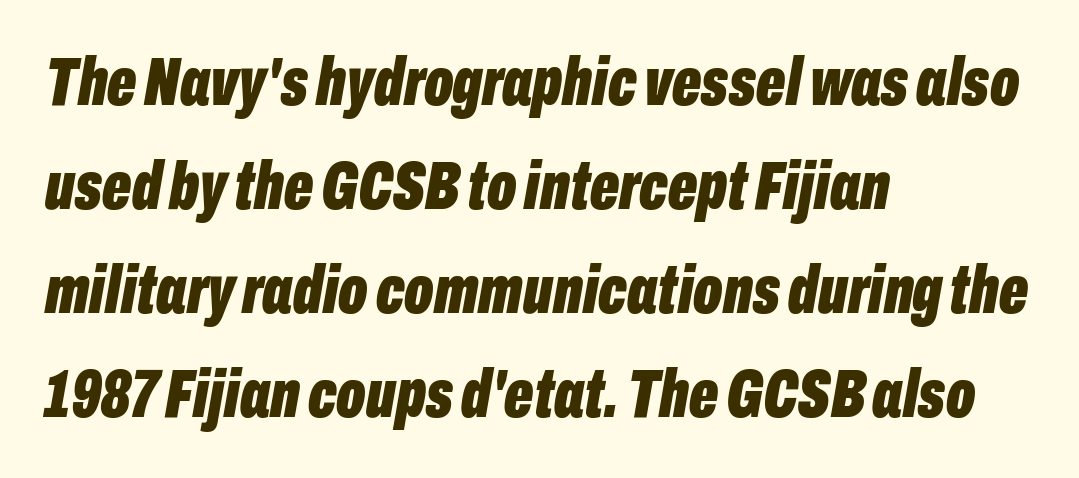
The image shows 68 px bold, condensed type, italic (leaning right); set left-aligned, normal line spacing (1.53x), normal letter spacing, not underlined; low stroke contrast and a medium x-height.
